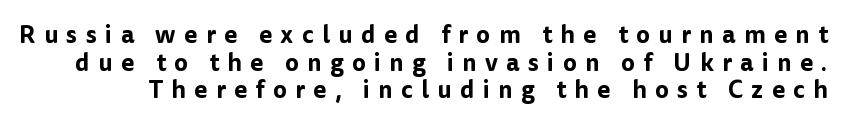
Q: Is the text italic (slanted)? A: No, it is upright.
Q: Is the text underlined? A: No.
Q: Is the spacing between letters normal or unusually wide? A: Unusually wide.
Q: Is the spacing between lines tight, normal or loose? A: Tight.
